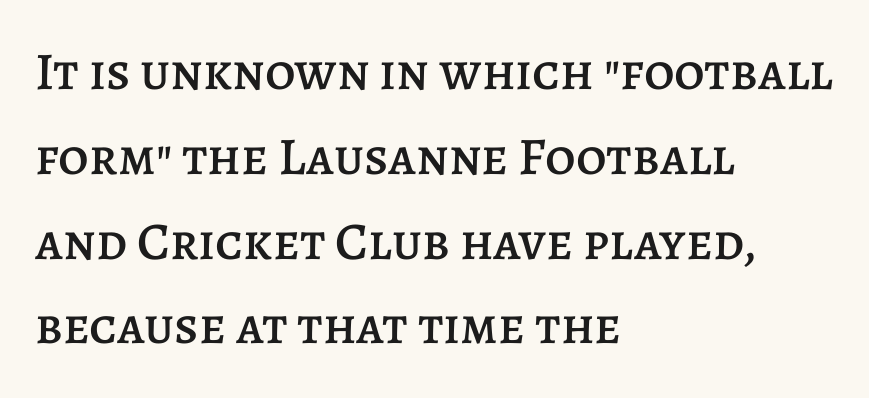
Q: Is the text italic (slanted)? A: No, it is upright.
Q: Is the text underlined? A: No.
Q: How is the paragraph aligned? A: Left-aligned.
Q: Is the spacing between letters normal or unusually wide? A: Normal.
Q: Is the spacing between lines tight, normal or loose? A: Normal.
Q: Width (condensed, normal, or wide)? A: Normal.
Q: Stroke contrast? A: Low.
Q: x-height? A: Large.
Q: Monospaced? A: No.
